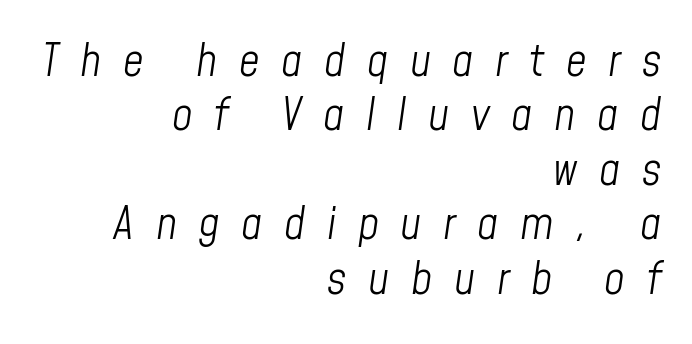
{"italic": "yes", "lean": "right", "slant_degrees": 8, "bold": "no", "weight": "light", "width": "condensed", "stroke_contrast": "low", "x_height": "medium", "monospaced": "no", "underline": "no", "align": "right", "line_spacing_ratio": 1.21, "letter_spacing": "wide", "letter_spacing_em": 0.48, "glyph_px": 45}
